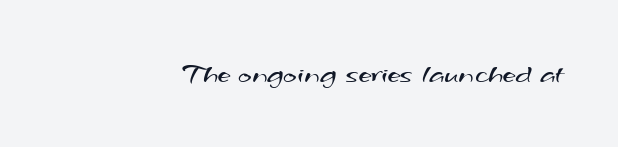
This sample uses plain, unmodified letter spacing. Think of a printed novel: that variable character pitch is what you see here. Ink coverage per letter is moderate at most. Serif or sans? Sans — the stroke terminals are bare. The gap between lines stays unmarked.
